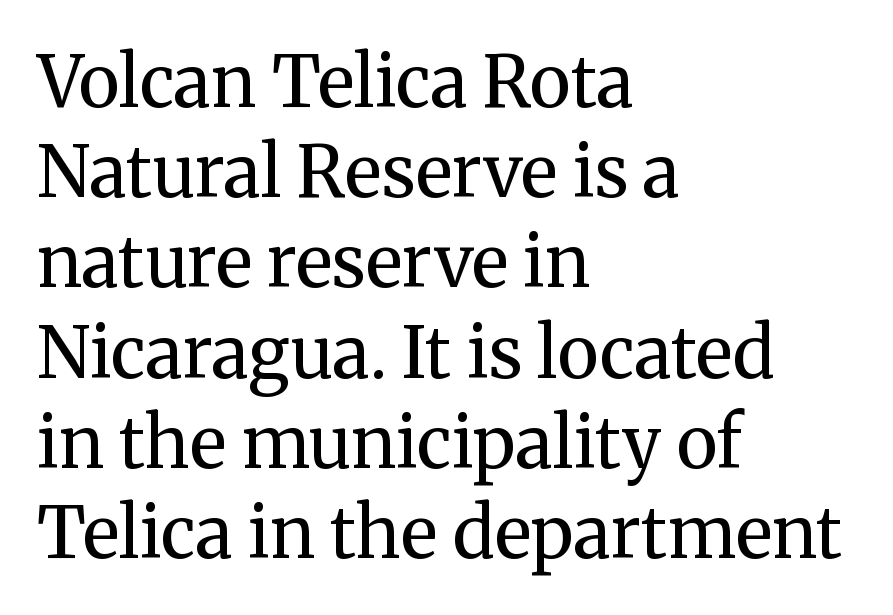
Vertical strokes here are truly vertical. Check where the strokes stop: tiny serifs finish them off. Horizontal bands of white between lines are of average thickness. Note the varied advance widths — an 'i' is clearly narrower than an 'm'. How are the letters spaced? Ordinarily, with no added tracking.
